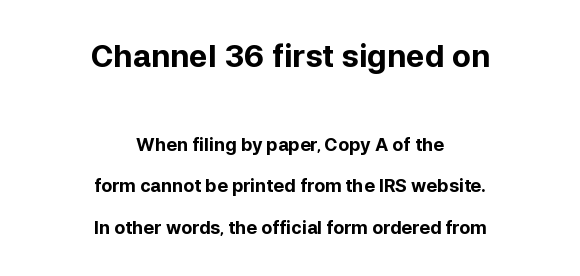
The image shows 31 px bold sans-serif type, upright; set centered, loose line spacing (2.32x), normal letter spacing, not underlined; the first (top) block is 1.72x larger; low stroke contrast and a medium x-height.
